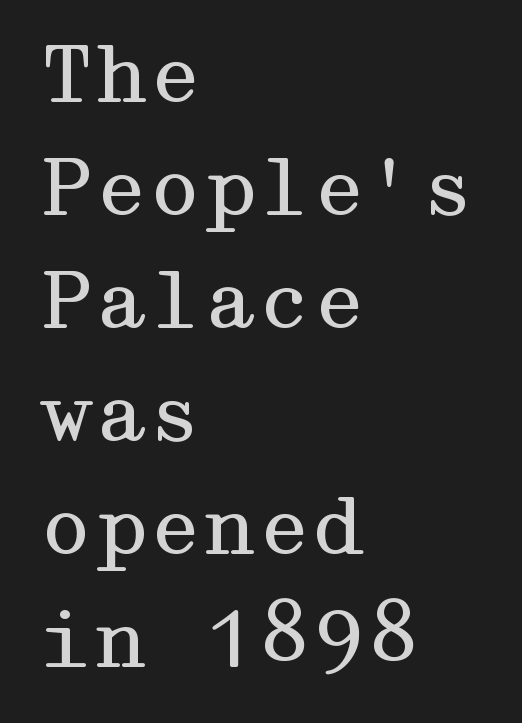
The image shows 78 px regular-weight, wide serif type, upright; set left-aligned, normal line spacing (1.45x), normal letter spacing, not underlined; medium stroke contrast and a medium x-height.
